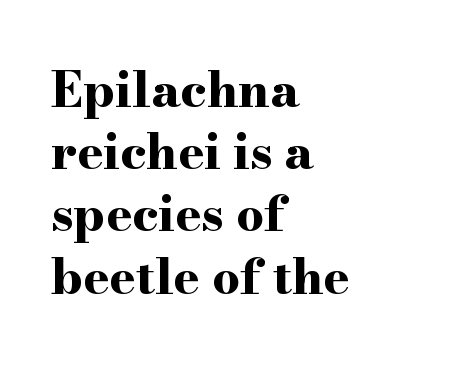
The image shows 49 px bold, wide serif type, upright; set left-aligned, normal line spacing (1.27x), normal letter spacing, not underlined; high stroke contrast and a small x-height.
